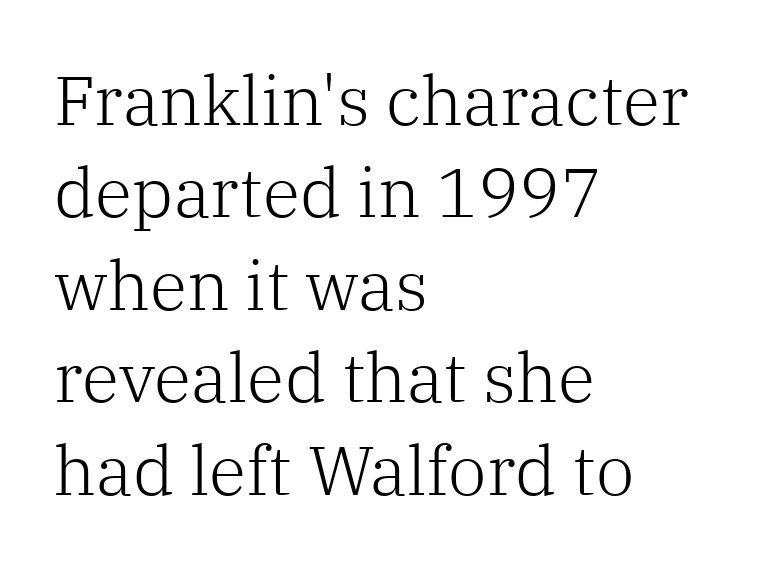
A student would call this left alignment; a typographer would say flush left, rag right. A typesetter would call this leading conventional body-copy spacing. A typesetter would mark this as roman, not italic. No word sits above an underline.
